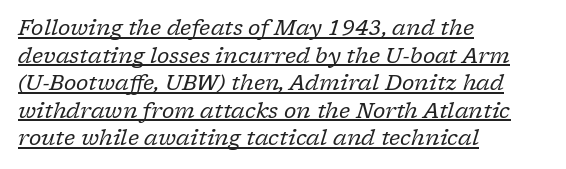
The image shows 21 px text type, italic (leaning right); set left-aligned, normal line spacing (1.31x), normal letter spacing, underlined.
